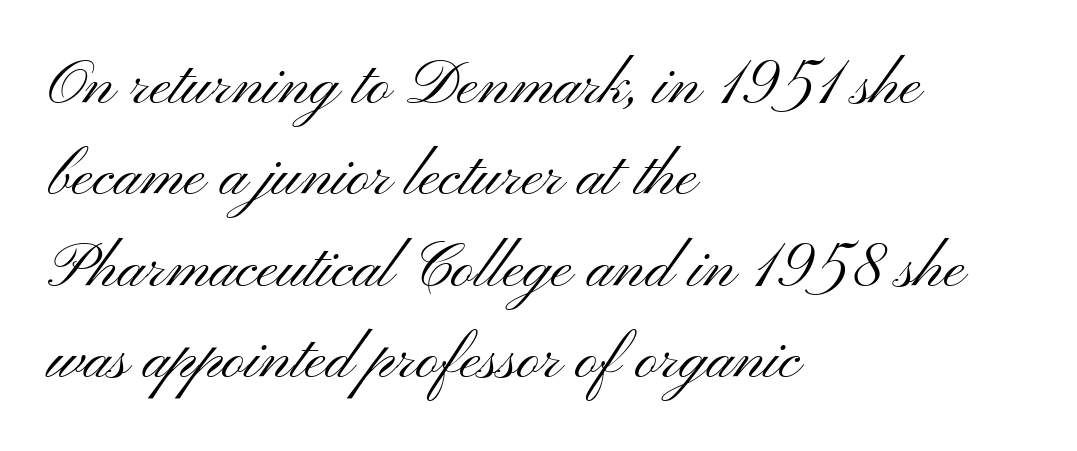
The cut favours lightness, reaching ordinary text weight at its darkest. The characters display no serif detailing; their extremities are plain. Here the designer chose a conventional face with non-uniform glyph widths. Compared with a centered layout, this one pins lines to the left instead.
